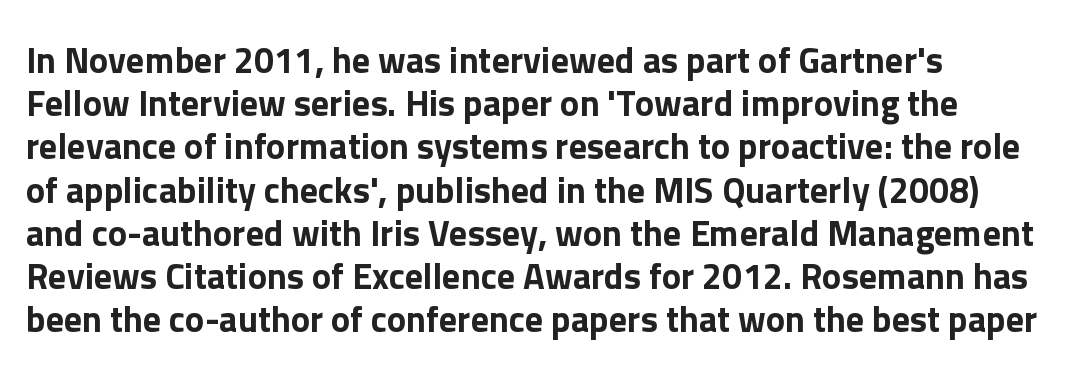
Q: Is the text italic (slanted)? A: No, it is upright.
Q: Is the typeface a serif or a sans-serif typeface? A: Sans-serif.
Q: Is the text underlined? A: No.
Q: Is the spacing between letters normal or unusually wide? A: Normal.
Q: Width (condensed, normal, or wide)? A: Normal.
Q: Stroke contrast? A: Low.
Q: x-height? A: Medium.
Q: Monospaced? A: No.
